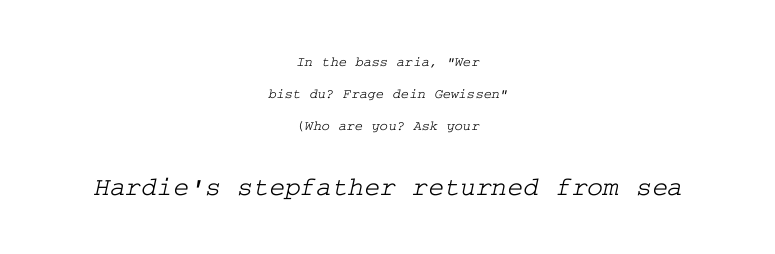
Q: Is the text underlined? A: No.
Q: How is the paragraph aligned? A: Centered.
Q: Is the spacing between letters normal or unusually wide? A: Normal.
Q: Is the spacing between lines tight, normal or loose? A: Loose.
Q: Which block of text is set in a larger size, the first (top) or the second (bottom)? A: The second (bottom) one.
